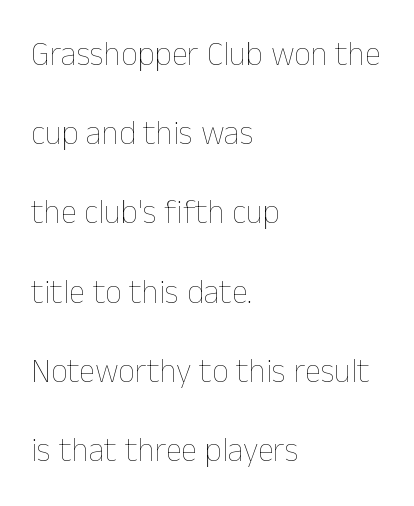
{"italic": "no", "bold": "no", "weight": "thin", "width": "normal", "stroke_contrast": "low", "x_height": "medium", "monospaced": "no", "underline": "no", "align": "left", "line_spacing": "loose", "line_spacing_ratio": 2.4, "letter_spacing": "normal", "letter_spacing_em": 0.0, "glyph_px": 33}
